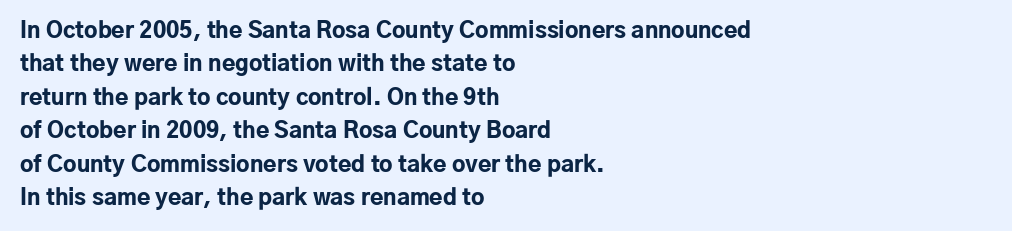
Q: Is the text bold? A: Yes.
Q: Is the text italic (slanted)? A: No, it is upright.
Q: Is the text underlined? A: No.
Q: How is the paragraph aligned? A: Left-aligned.
Q: Is the spacing between letters normal or unusually wide? A: Normal.
Q: Is the spacing between lines tight, normal or loose? A: Normal.
